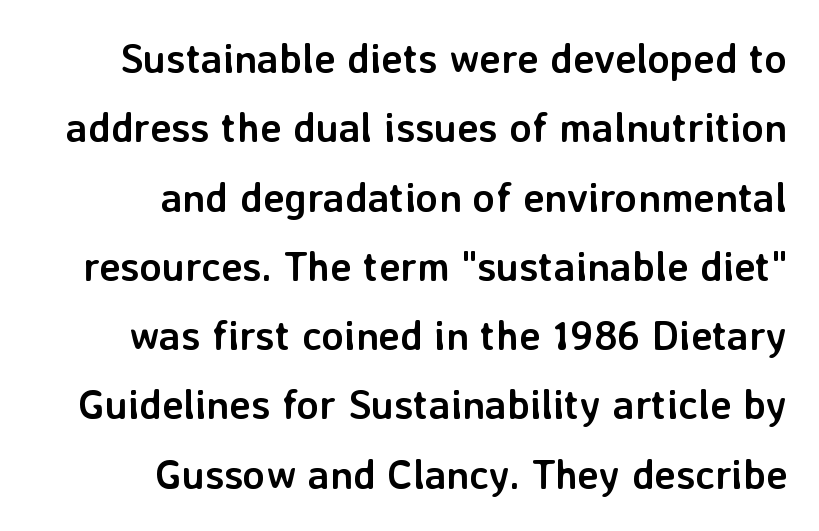
Q: Is the text bold? A: Yes.
Q: Is the text italic (slanted)? A: No, it is upright.
Q: Is the typeface a serif or a sans-serif typeface? A: Sans-serif.
Q: Is the text underlined? A: No.
Q: How is the paragraph aligned? A: Right-aligned.
Q: Is the spacing between letters normal or unusually wide? A: Normal.
Q: Is the spacing between lines tight, normal or loose? A: Normal.
Q: Width (condensed, normal, or wide)? A: Normal.
Q: Stroke contrast? A: Low.
Q: x-height? A: Medium.
Q: Monospaced? A: No.
